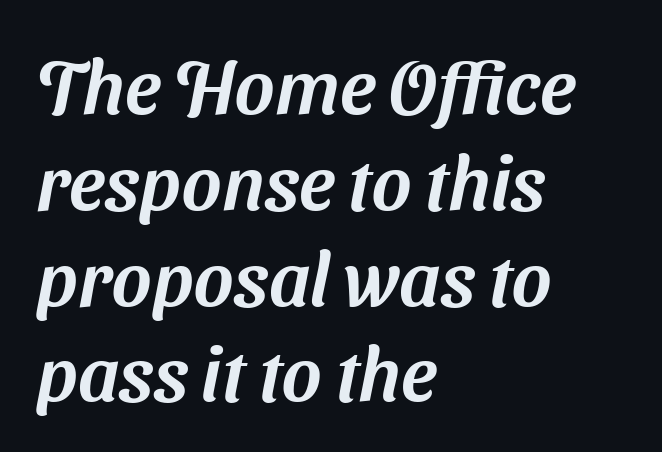
Q: Is the typeface a serif or a sans-serif typeface? A: Sans-serif.
Q: Is the text underlined? A: No.
Q: How is the paragraph aligned? A: Left-aligned.
Q: Is the spacing between letters normal or unusually wide? A: Normal.
Q: Is the spacing between lines tight, normal or loose? A: Normal.
Q: Width (condensed, normal, or wide)? A: Normal.
Q: Stroke contrast? A: Medium.
Q: x-height? A: Medium.
Q: Monospaced? A: No.
